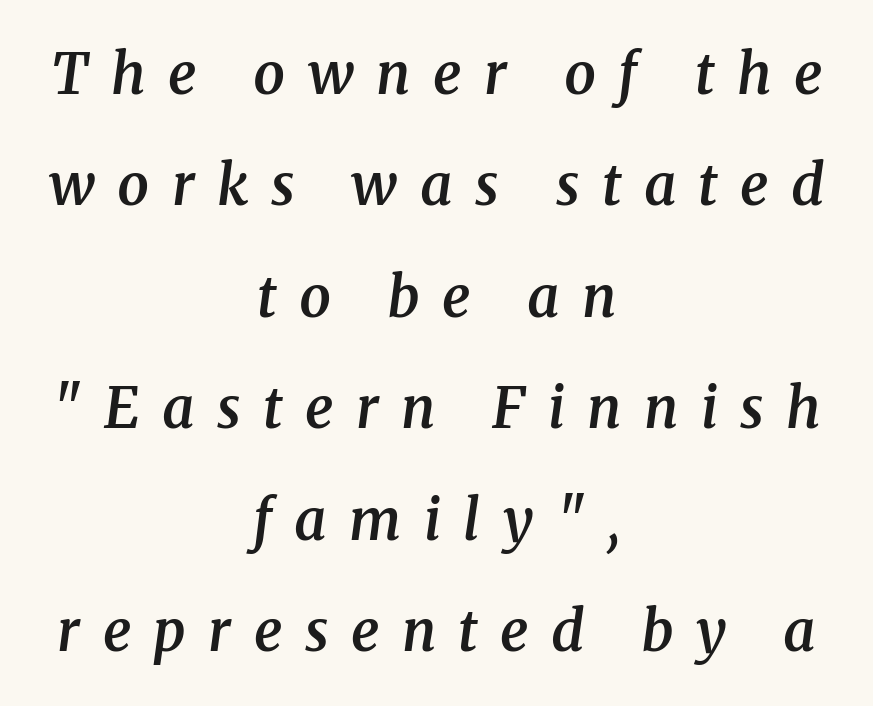
Q: Is the text bold? A: Semi-bold.
Q: Is the text italic (slanted)? A: Yes, it leans right by about 8 degrees.
Q: Is the typeface a serif or a sans-serif typeface? A: Serif.
Q: Is the text underlined? A: No.
Q: How is the paragraph aligned? A: Centered.
Q: Is the spacing between letters normal or unusually wide? A: Unusually wide.
Q: Is the spacing between lines tight, normal or loose? A: Loose.
Q: Width (condensed, normal, or wide)? A: Normal.
Q: Stroke contrast? A: Medium.
Q: x-height? A: Medium.
Q: Monospaced? A: No.
